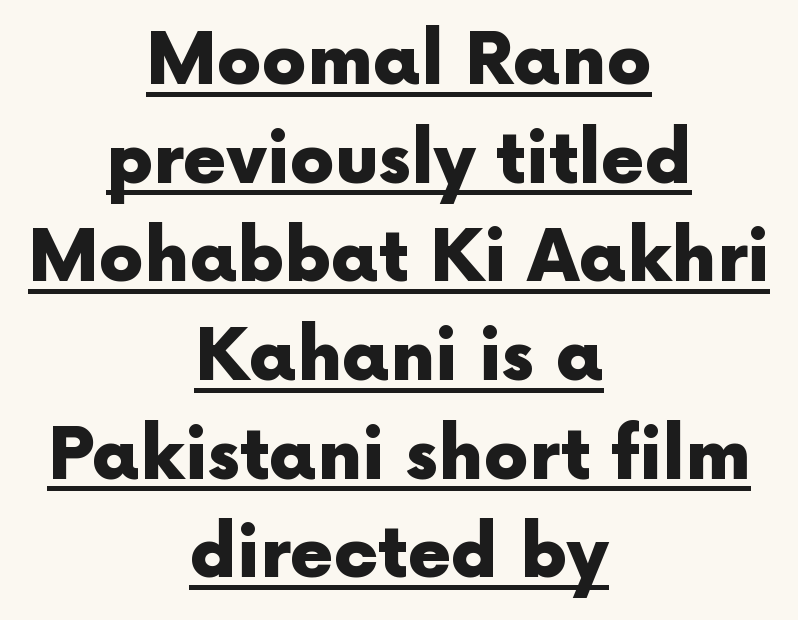
The image shows 71 px heavy sans-serif type, upright; set centered, normal line spacing (1.39x), normal letter spacing, underlined; a medium x-height.
